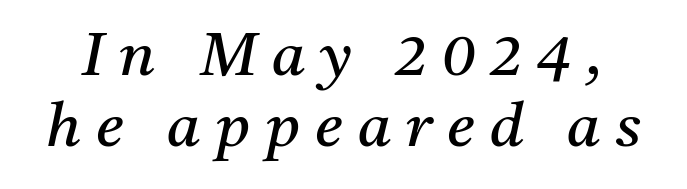
The font is comparable to plain body text, perhaps lighter. Characters follow at a spacing far wider than the type designer built in. Is this a fixed-width face? No — the glyphs have proportional, varying widths. This is serif lettering, the kind often seen in printed books. Just letters on the line, the space beneath them empty. In terms of posture, this sample is oblique.
